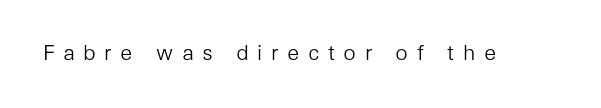
Q: Is the text bold? A: No.
Q: Is the text italic (slanted)? A: No, it is upright.
Q: Is the text underlined? A: No.
Q: Is the spacing between letters normal or unusually wide? A: Unusually wide.
